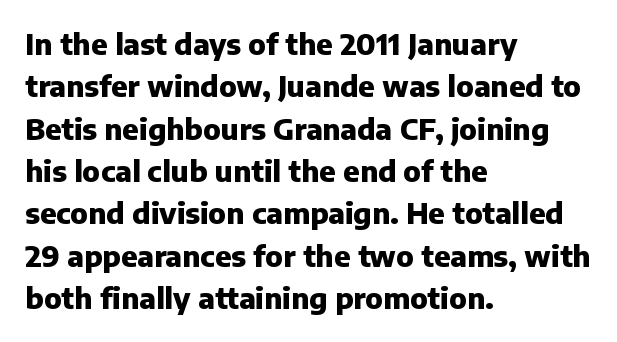
Words appear dense and cohesive because spacing is normal. Is this a sans? Yes — the strokes have no serifs. Every character sits straight up, as roman type does. These lines are set flush left with a ragged right edge. Notice how descenders clear the ascenders below comfortably — that's standard leading.
